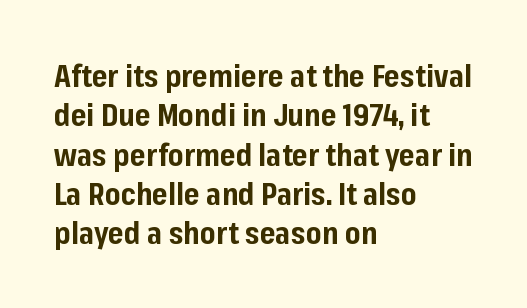
The image shows 30 px bold sans-serif type, upright; set left-aligned, normal line spacing (1.31x), normal letter spacing, not underlined; low stroke contrast and a medium x-height.
